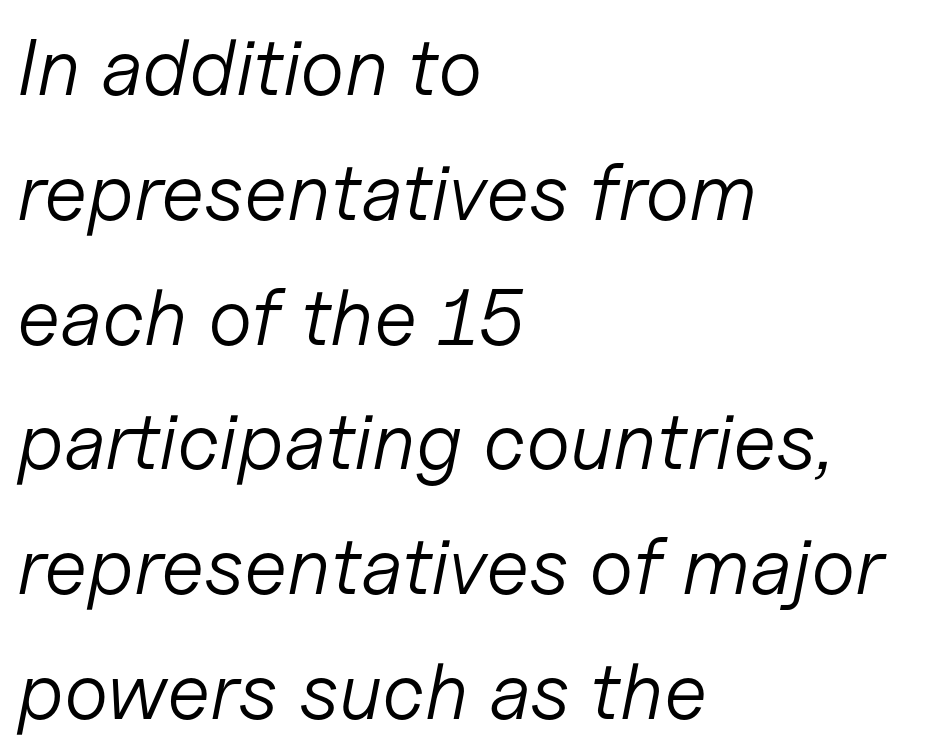
A classic flush-left, rag-right setting is used for this passage. Stem width sits at or under what a default text font uses. Looks like regular typesetting: each glyph gets only the width it needs. The typography opts for an oblique posture over an upright one.
